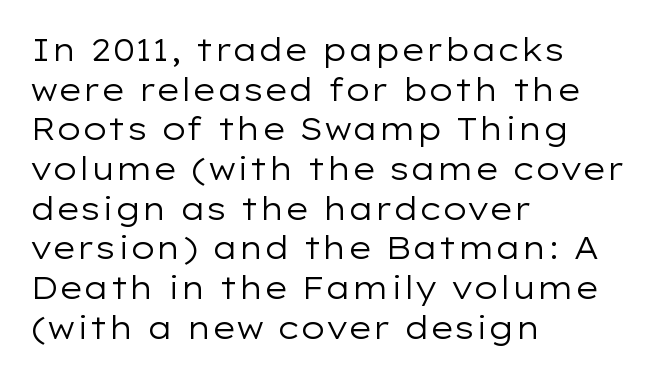
The image shows 31 px regular-weight, wide sans-serif type, upright; set left-aligned, normal line spacing (1.28x), normal letter spacing, not underlined; low stroke contrast and a medium x-height.
